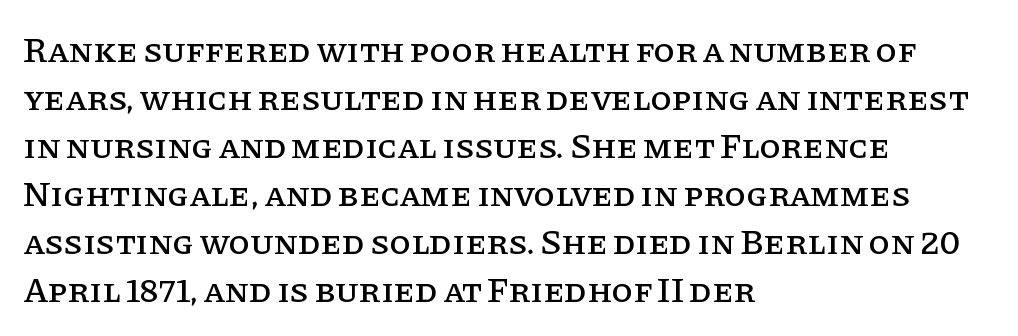
Notice how descenders clear the ascenders below comfortably — that's standard leading. The rendering uses natural spacing where letterforms have individual widths. A student would call this left alignment; a typographer would say flush left, rag right. Inter-character spacing is left at the font's built-in metrics. The string is rendered with underlining switched off. In terms of letterform style, serifs are clearly present.
